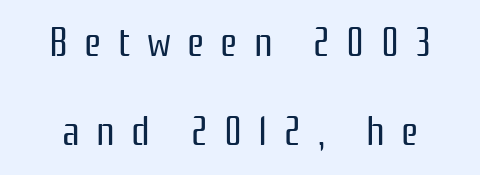
Tracking value appears strongly positive — letters spread wide. Varying glyph widths throughout — classic text-font behaviour. A typesetter would label this face a sans. Stem width sits at or under what a default text font uses.
